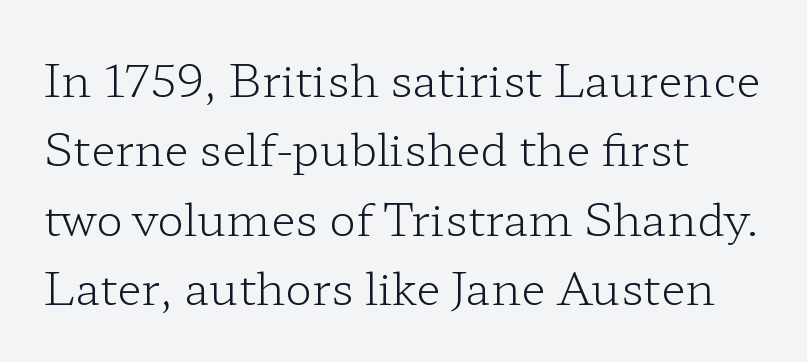
Q: Is the text bold? A: No.
Q: Is the text italic (slanted)? A: No, it is upright.
Q: Is the typeface a serif or a sans-serif typeface? A: Serif.
Q: Is the text underlined? A: No.
Q: How is the paragraph aligned? A: Left-aligned.
Q: Is the spacing between letters normal or unusually wide? A: Normal.
Q: Is the spacing between lines tight, normal or loose? A: Normal.
Q: Width (condensed, normal, or wide)? A: Wide.
Q: Stroke contrast? A: Low.
Q: x-height? A: Medium.
Q: Monospaced? A: No.
